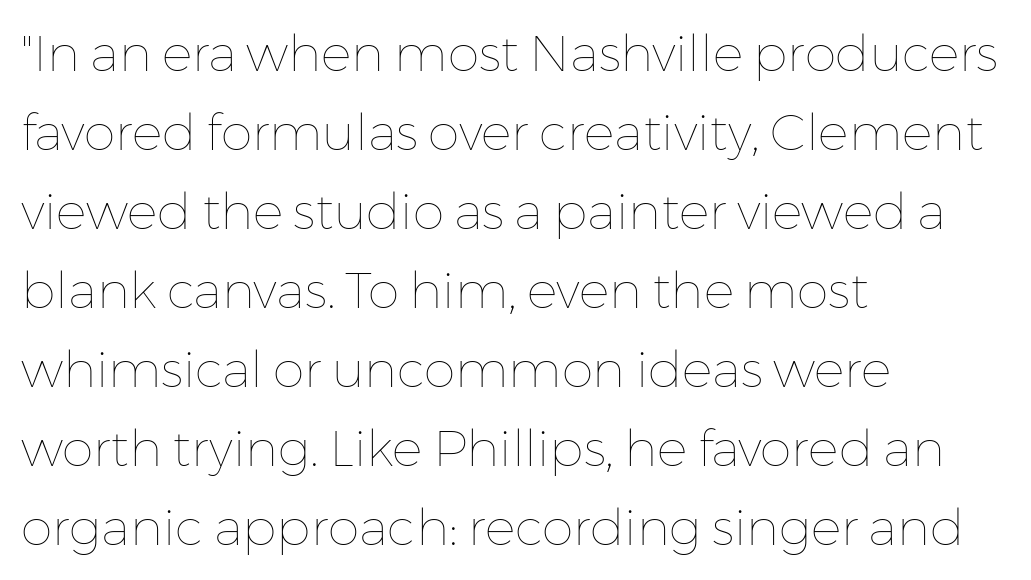
Q: Is the text bold? A: No.
Q: Is the text italic (slanted)? A: No, it is upright.
Q: Is the text underlined? A: No.
Q: How is the paragraph aligned? A: Left-aligned.
Q: Is the spacing between letters normal or unusually wide? A: Normal.
Q: Is the spacing between lines tight, normal or loose? A: Normal.
Q: Width (condensed, normal, or wide)? A: Normal.
Q: Stroke contrast? A: Low.
Q: x-height? A: Medium.
Q: Monospaced? A: No.
